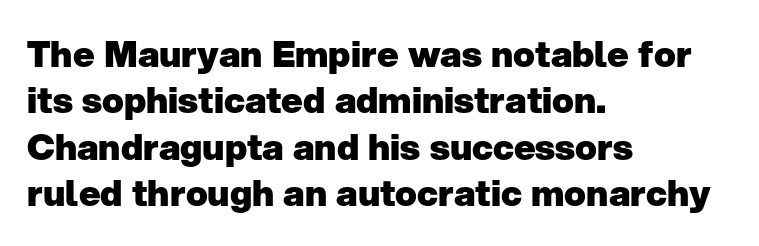
{"serif": "no", "italic": "no", "bold": "yes", "weight": "heavy", "width": "normal", "stroke_contrast": "low", "x_height": "medium", "monospaced": "no", "underline": "no", "align": "left", "line_spacing": "normal", "line_spacing_ratio": 1.29, "letter_spacing": "normal", "letter_spacing_em": 0.0, "glyph_px": 36}
